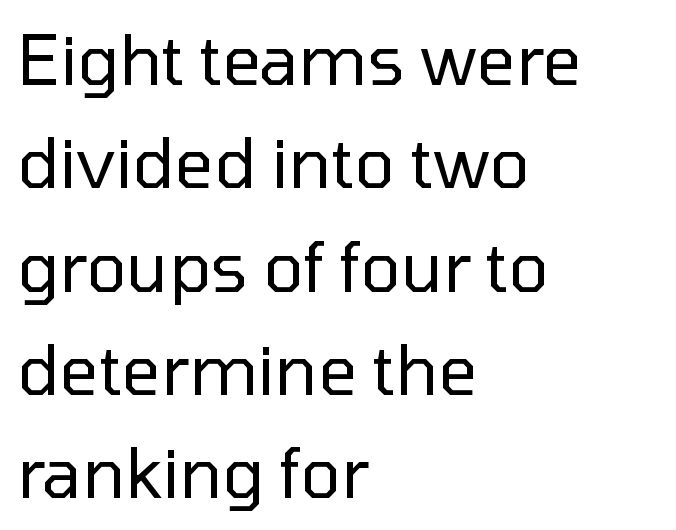
The image shows 68 px regular-weight sans-serif type, upright; set left-aligned, normal line spacing (1.52x), normal letter spacing, not underlined; low stroke contrast and a medium x-height.
